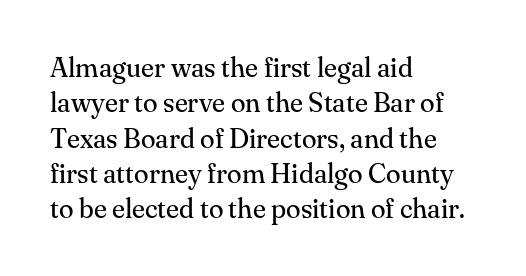
Q: Is the text bold? A: No.
Q: Is the text italic (slanted)? A: No, it is upright.
Q: Is the text underlined? A: No.
Q: How is the paragraph aligned? A: Left-aligned.
Q: Is the spacing between letters normal or unusually wide? A: Normal.
Q: Is the spacing between lines tight, normal or loose? A: Normal.
